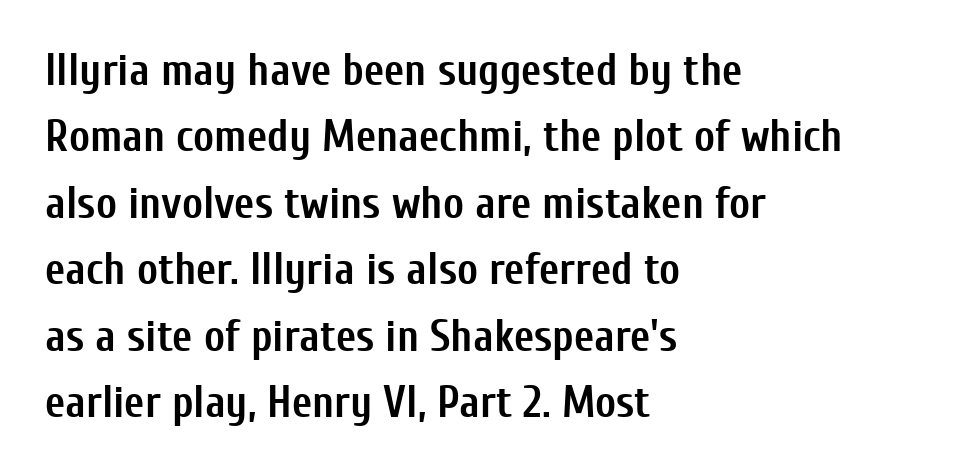
Q: Is the text bold? A: Yes.
Q: Is the text italic (slanted)? A: No, it is upright.
Q: Is the typeface a serif or a sans-serif typeface? A: Sans-serif.
Q: Is the text underlined? A: No.
Q: How is the paragraph aligned? A: Left-aligned.
Q: Is the spacing between letters normal or unusually wide? A: Normal.
Q: Is the spacing between lines tight, normal or loose? A: Normal.
Q: Width (condensed, normal, or wide)? A: Condensed.
Q: Stroke contrast? A: Low.
Q: x-height? A: Medium.
Q: Monospaced? A: No.
